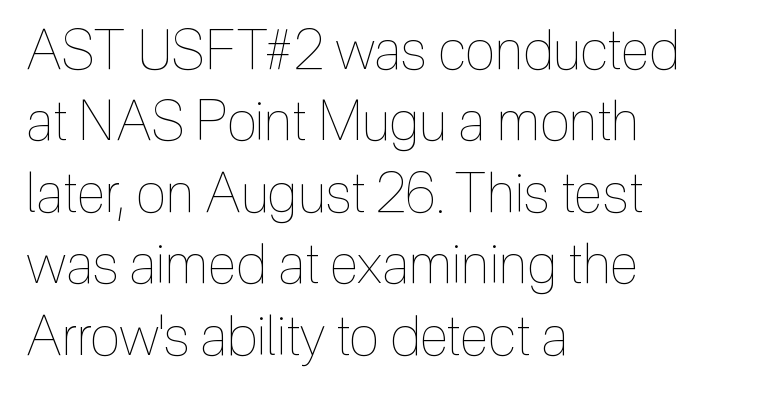
The image shows 55 px thin, condensed type, upright; set left-aligned, normal line spacing (1.3x), normal letter spacing, not underlined; a medium x-height.
